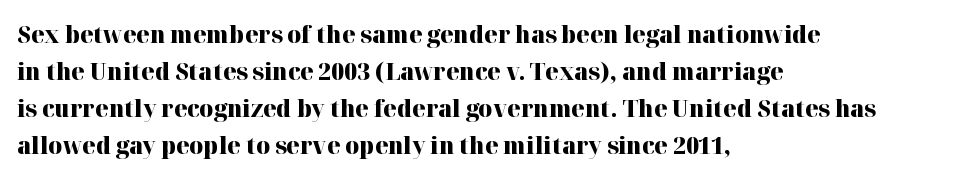
{"italic": "no", "bold": "yes", "underline": "no", "align": "left", "line_spacing": "normal", "line_spacing_ratio": 1.54, "letter_spacing": "normal", "letter_spacing_em": 0.0, "glyph_px": 24}
